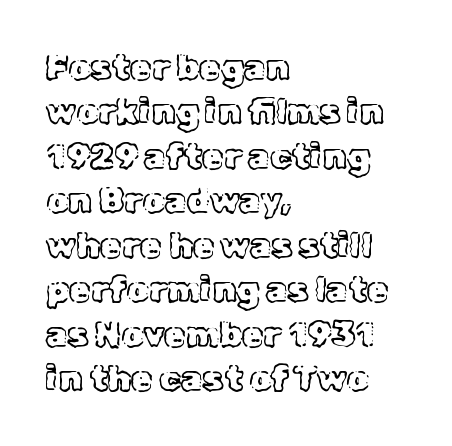
{"italic": "no", "width": "normal", "x_height": "medium", "monospaced": "no", "underline": "no", "align": "left", "line_spacing": "normal", "line_spacing_ratio": 1.27, "letter_spacing": "normal", "letter_spacing_em": 0.0, "glyph_px": 35}
